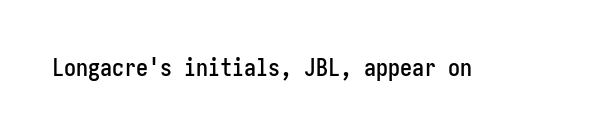
{"italic": "no", "underline": "no", "letter_spacing": "normal", "letter_spacing_em": 0.0, "glyph_px": 24}
